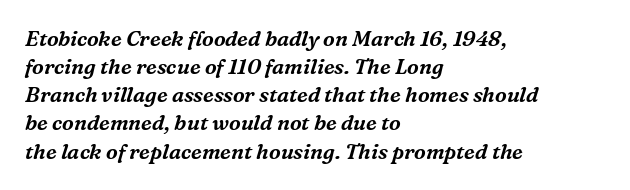
The image shows 21 px text type, italic (leaning right); set left-aligned, normal line spacing (1.34x), normal letter spacing, not underlined.
